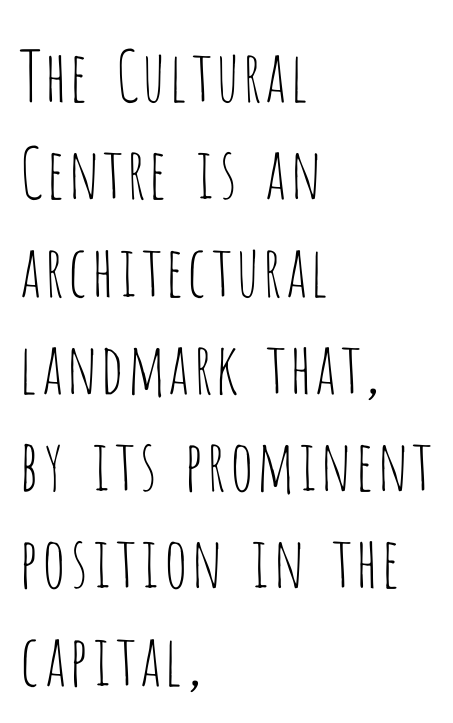
The face used here is rendered with its standard letterfit. The rendering shows plain stroke endings on the letterforms — a sans-serif design. The paragraph has a hard left edge and a soft right edge. Regular leading. Italic? Not at all — the glyphs are vertical. These lines are rendered in a variable-pitch font.
